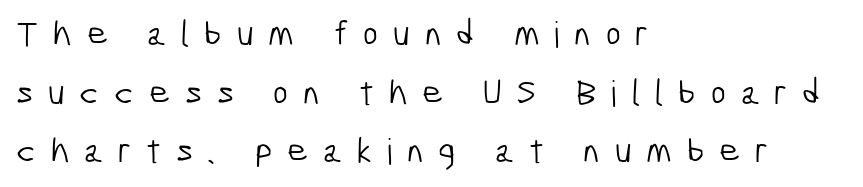
Q: Is the text bold? A: No.
Q: Is the typeface a serif or a sans-serif typeface? A: Sans-serif.
Q: Is the text underlined? A: No.
Q: How is the paragraph aligned? A: Left-aligned.
Q: Is the spacing between letters normal or unusually wide? A: Unusually wide.
Q: Is the spacing between lines tight, normal or loose? A: Normal.
Q: Width (condensed, normal, or wide)? A: Condensed.
Q: Stroke contrast? A: Low.
Q: x-height? A: Medium.
Q: Monospaced? A: No.
